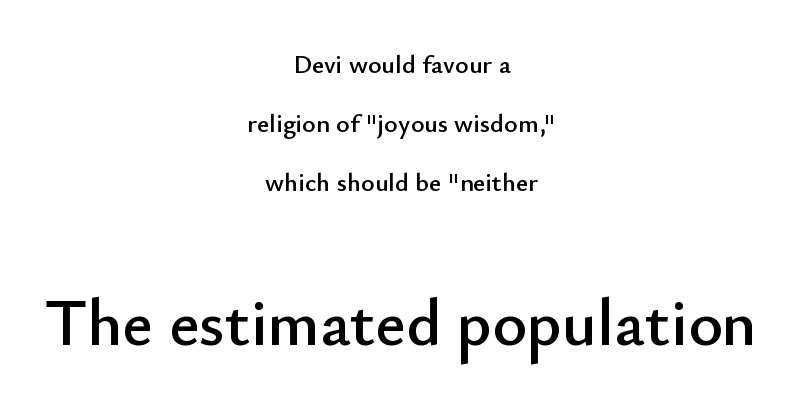
Regarding leading, the lines here are spaced well apart. Nope, no serifs anywhere on these letters. Here the second block reads like a headline and the first like body copy. The paragraph has two soft edges and a firm central axis. The tracking reads as untouched default to a designer's eye.
